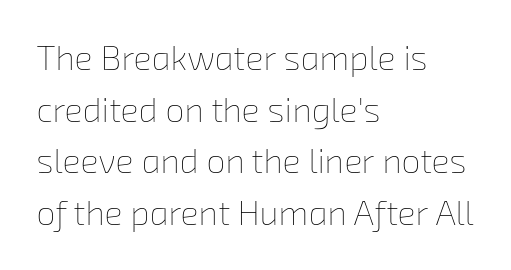
A bare baseline throughout the passage. The designer left line spacing at the default. This rendering uses left alignment, leaving the right contour irregular. Think of a printed novel: that variable character pitch is what you see here. Unbolded letterforms with no extra heft. The face used here is rendered with its standard letterfit.
